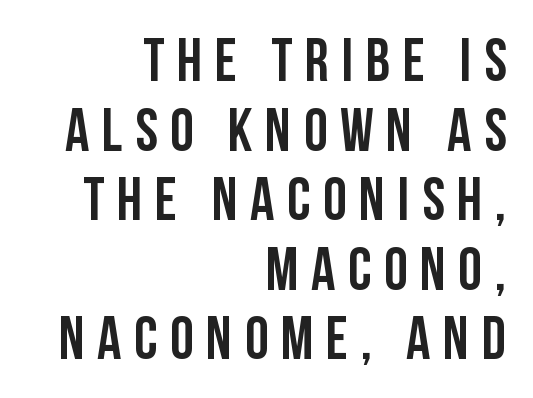
Spacing verdict: proportional, widths tailored to each character. This rendering features lettering with no underline. The axis of the letterforms is exactly vertical. The text was rendered using a sans face with plain stroke endings.
